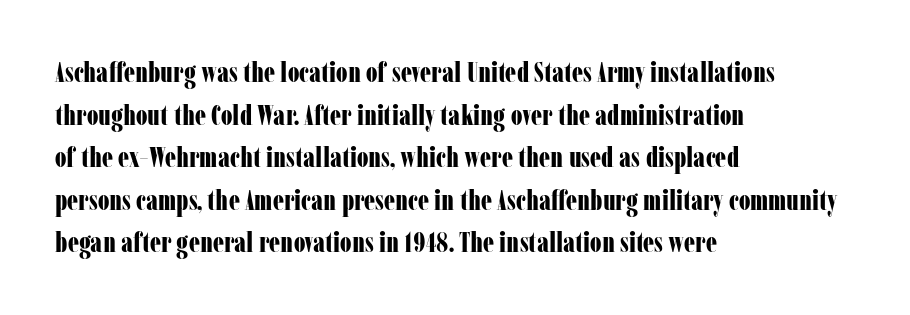
{"serif": "yes", "italic": "no", "bold": "yes", "weight": "bold", "width": "condensed", "stroke_contrast": "low", "x_height": "medium", "monospaced": "no", "underline": "no", "align": "left", "line_spacing": "normal", "line_spacing_ratio": 1.52, "letter_spacing": "normal", "letter_spacing_em": 0.0, "glyph_px": 28}
